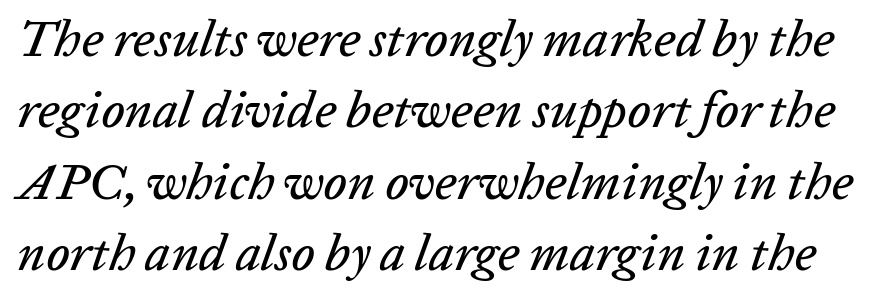
{"italic": "yes", "lean": "right", "slant_degrees": 20, "width": "normal", "stroke_contrast": "low", "x_height": "medium", "monospaced": "no", "underline": "no", "line_spacing": "normal", "line_spacing_ratio": 1.4, "letter_spacing": "normal", "letter_spacing_em": 0.0, "glyph_px": 51}
